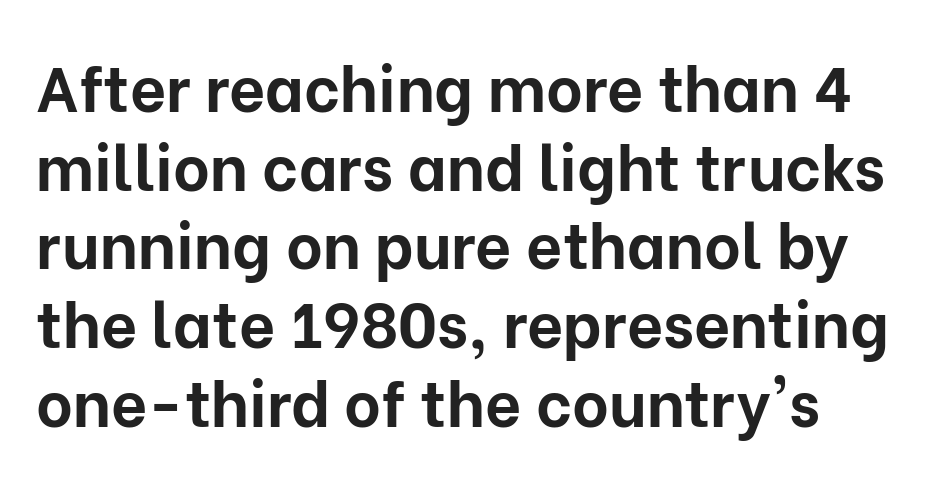
{"serif": "no", "italic": "no", "bold": "yes", "weight": "bold", "width": "normal", "stroke_contrast": "low", "x_height": "medium", "monospaced": "no", "underline": "no", "align": "left", "line_spacing": "normal", "line_spacing_ratio": 1.25, "letter_spacing": "normal", "letter_spacing_em": 0.0, "glyph_px": 63}
